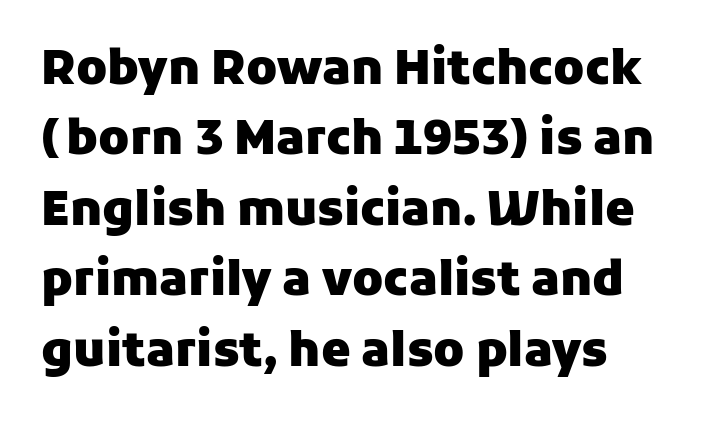
The image shows 47 px heavy sans-serif type, upright; set left-aligned, normal line spacing (1.5x), normal letter spacing, not underlined; low stroke contrast and a medium x-height.
